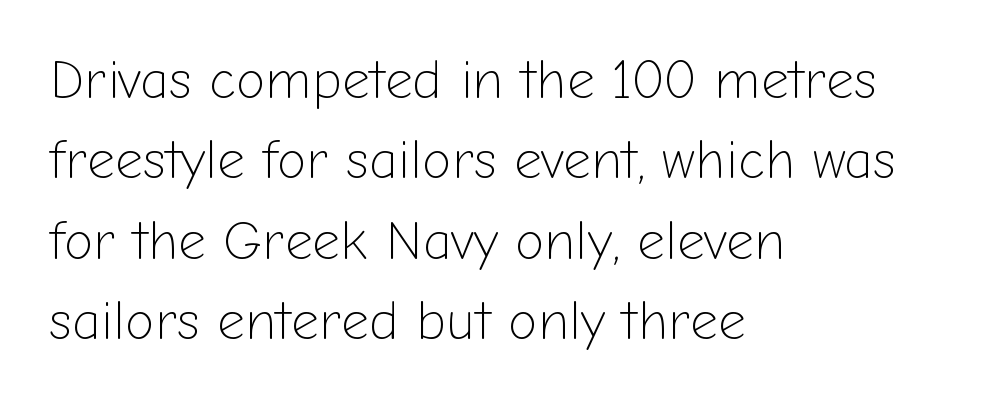
{"serif": "no", "italic": "no", "bold": "no", "weight": "light", "width": "normal", "stroke_contrast": "low", "x_height": "medium", "monospaced": "no", "underline": "no", "align": "left", "line_spacing": "normal", "line_spacing_ratio": 1.49, "letter_spacing": "normal", "letter_spacing_em": 0.0, "glyph_px": 54}
